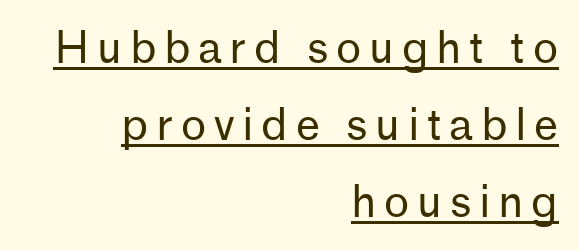
The image shows 43 px regular-weight sans-serif type, upright; set right-aligned, line spacing 1.79x, underlined; low stroke contrast and a medium x-height.
